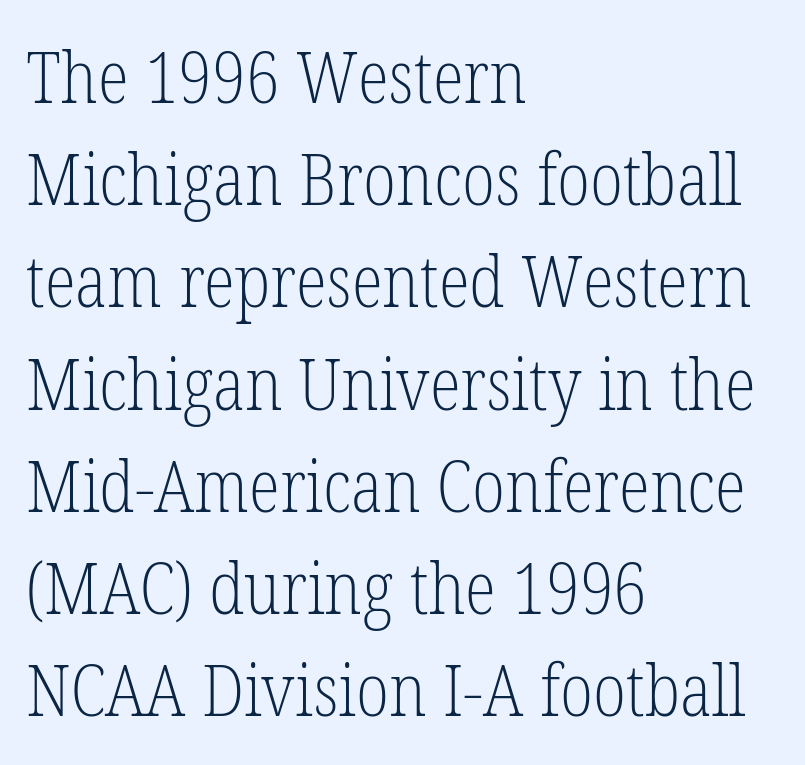
{"serif": "yes", "italic": "no", "bold": "no", "weight": "light", "width": "condensed", "stroke_contrast": "low", "x_height": "medium", "monospaced": "no", "underline": "no", "align": "left", "line_spacing": "normal", "line_spacing_ratio": 1.42, "letter_spacing": "normal", "letter_spacing_em": 0.0, "glyph_px": 72}
